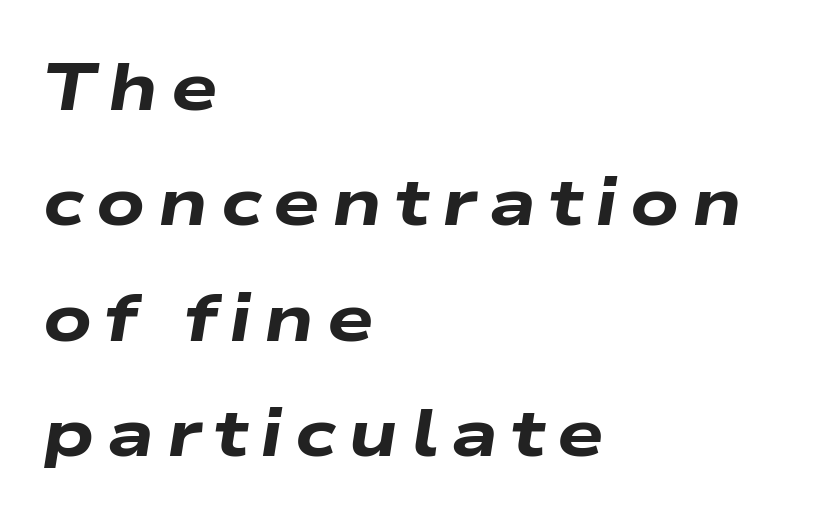
{"italic": "yes", "lean": "right", "slant_degrees": 9, "bold": "yes", "weight": "heavy", "width": "wide", "stroke_contrast": "low", "x_height": "medium", "monospaced": "no", "underline": "no", "align": "left", "line_spacing_ratio": 1.75, "glyph_px": 66}
